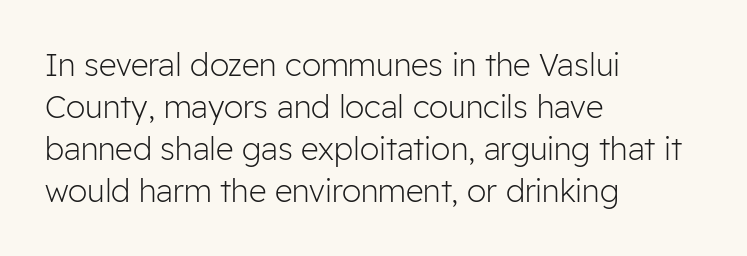
The image shows 31 px light sans-serif type, upright; set left-aligned, normal line spacing (1.36x), normal letter spacing, not underlined; low stroke contrast and a medium x-height.
